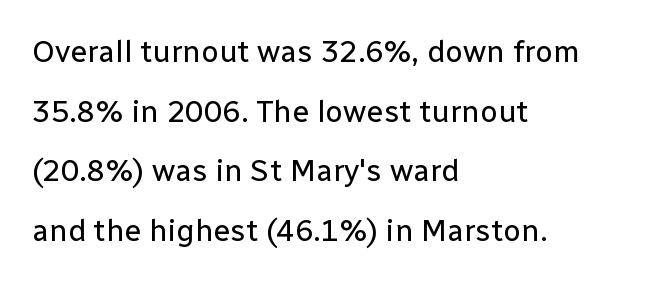
{"serif": "no", "italic": "no", "bold": "no", "weight": "regular", "width": "normal", "stroke_contrast": "low", "x_height": "medium", "monospaced": "no", "underline": "no", "align": "left", "line_spacing": "loose", "line_spacing_ratio": 1.92, "letter_spacing": "normal", "letter_spacing_em": 0.0, "glyph_px": 31}
